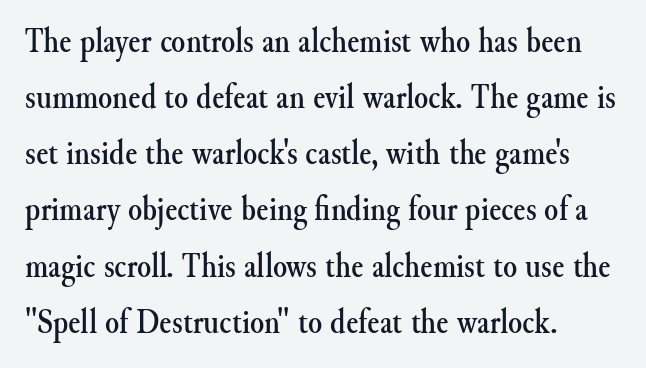
Q: Is the text italic (slanted)? A: No, it is upright.
Q: Is the typeface a serif or a sans-serif typeface? A: Serif.
Q: Is the text underlined? A: No.
Q: How is the paragraph aligned? A: Left-aligned.
Q: Is the spacing between letters normal or unusually wide? A: Normal.
Q: Is the spacing between lines tight, normal or loose? A: Normal.
Q: Width (condensed, normal, or wide)? A: Normal.
Q: Stroke contrast? A: Medium.
Q: x-height? A: Small.
Q: Monospaced? A: No.
